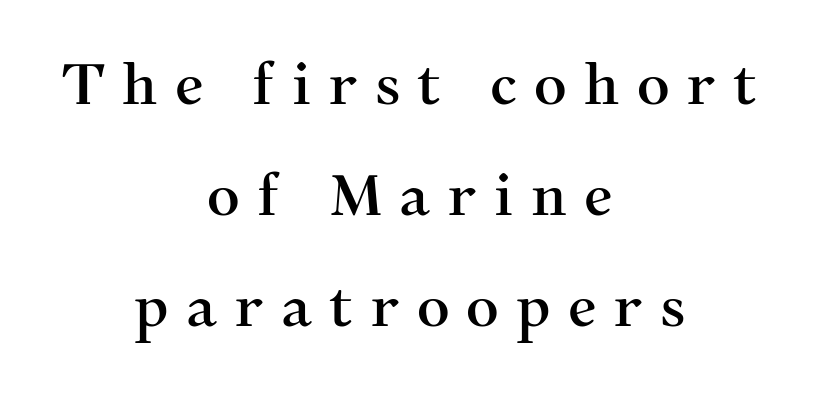
The paragraph has two soft edges and a firm central axis. These lines are composed in type with serifs. Compared with typical paragraphs, the rows here are farther apart. The gap between lines stays unmarked. A typesetter would call this proportional, since set widths differ per character.
